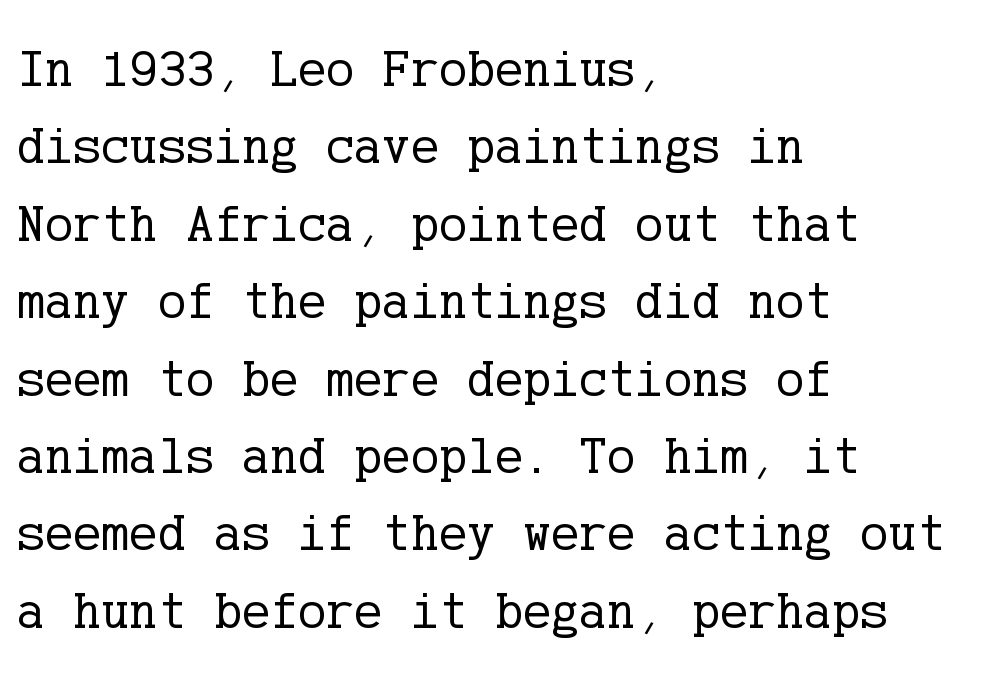
{"serif": "yes", "italic": "no", "bold": "no", "weight": "regular", "width": "normal", "stroke_contrast": "low", "x_height": "medium", "underline": "no", "align": "left", "line_spacing": "normal", "line_spacing_ratio": 1.46, "letter_spacing": "normal", "letter_spacing_em": 0.0, "glyph_px": 53}
